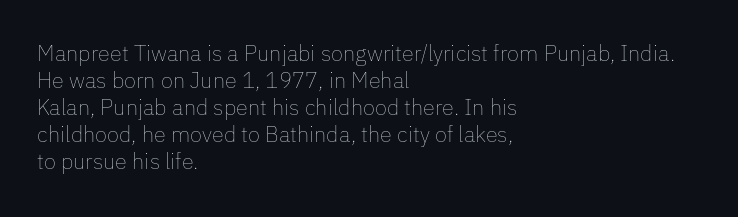
{"italic": "no", "bold": "no", "underline": "no", "align": "left", "line_spacing_ratio": 1.23, "letter_spacing": "normal", "letter_spacing_em": 0.0, "glyph_px": 22}
